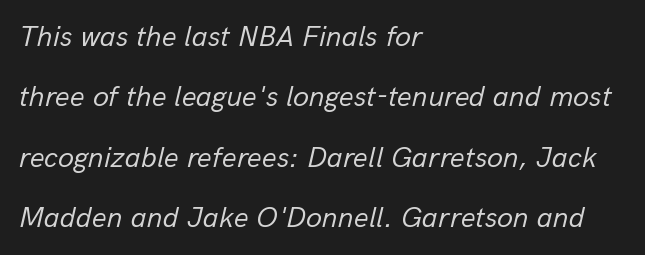
This reads as an unemphasized weight, regular at the heaviest. The paragraph has a hard left edge and a soft right edge. This sample has the flowing, uneven cadence of proportional lettering. Italic: yes, the glyphs are oblique.
